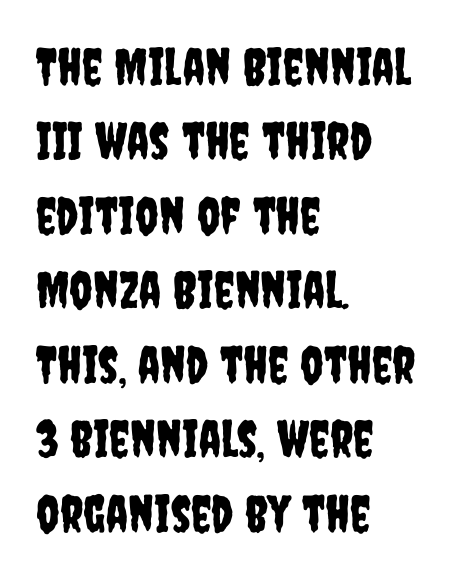
The image shows 51 px condensed sans-serif type, upright; set left-aligned, normal line spacing (1.46x), normal letter spacing, not underlined; low stroke contrast and a large x-height.
